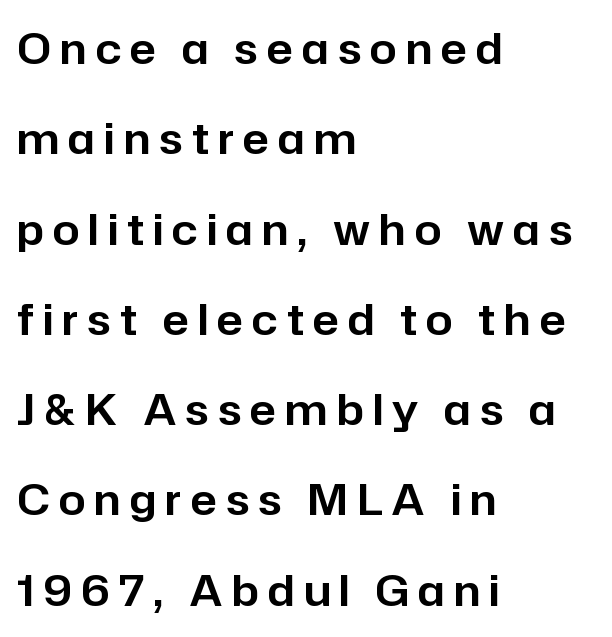
The image shows 43 px sans-serif type, upright; set left-aligned, loose line spacing (2.1x), unusually wide letter spacing (+0.21 em), not underlined; low stroke contrast and a medium x-height.
